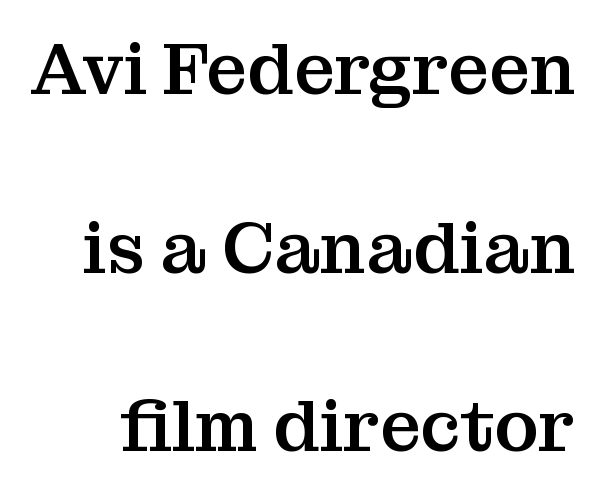
Q: Is the text italic (slanted)? A: No, it is upright.
Q: Is the typeface a serif or a sans-serif typeface? A: Serif.
Q: Is the text underlined? A: No.
Q: Is the spacing between letters normal or unusually wide? A: Normal.
Q: Is the spacing between lines tight, normal or loose? A: Loose.
Q: Width (condensed, normal, or wide)? A: Normal.
Q: Stroke contrast? A: Medium.
Q: x-height? A: Medium.
Q: Monospaced? A: No.
